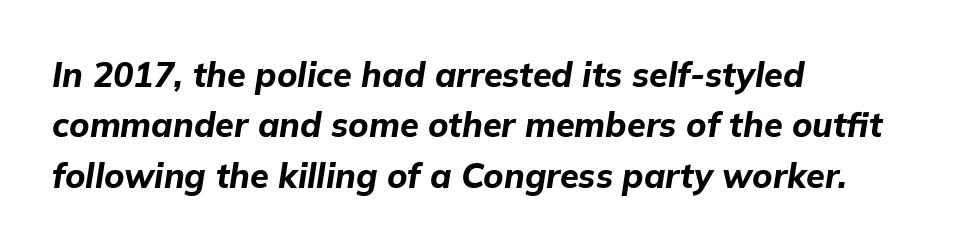
The image shows 34 px bold type, italic (leaning right); set left-aligned, normal line spacing (1.48x), normal letter spacing, not underlined; low stroke contrast and a medium x-height.
